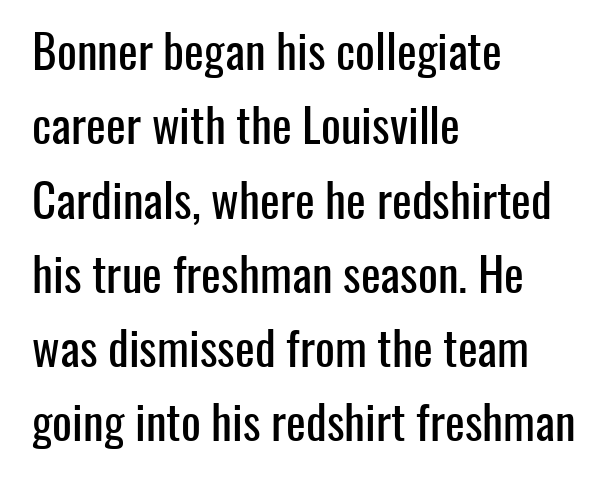
{"serif": "no", "italic": "no", "width": "condensed", "stroke_contrast": "low", "x_height": "medium", "monospaced": "no", "underline": "no", "align": "left", "line_spacing": "normal", "line_spacing_ratio": 1.58, "letter_spacing": "normal", "letter_spacing_em": 0.0, "glyph_px": 47}
